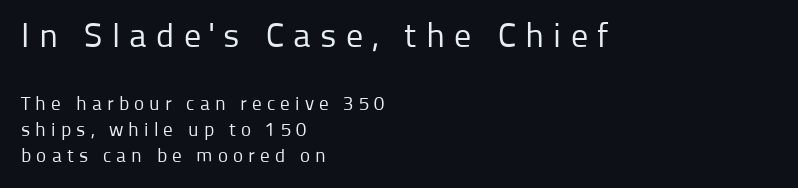
Two sizes are in play, and the larger belongs to the first block. Every stem runs plumb, perpendicular to the baseline. Loose tracking; the words dissolve into strings of separated letters. Clear beneath every line of the passage.
